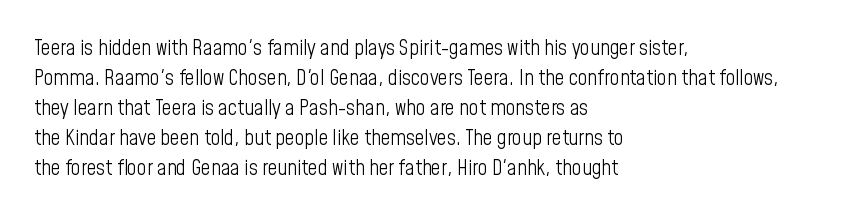
Compared with typical body copy, the letter spacing here is the same. The text block is weighted toward the left margin, trailing off unevenly rightward. The foot of each line stays bare and open. Evenly set lines give the paragraph a standard silhouette. Stroke thickness stays within the range of a standard reading face or lighter.
